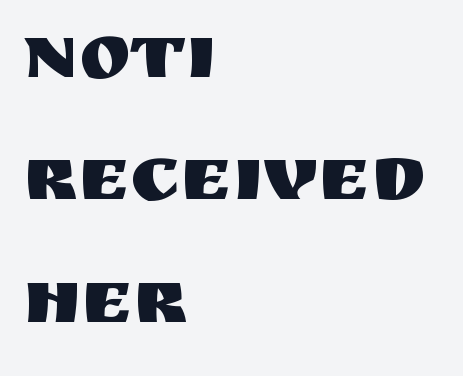
The image shows 78 px sans-serif type, upright; set left-aligned, normal line spacing (1.57x), normal letter spacing, not underlined; medium stroke contrast and a large x-height.
